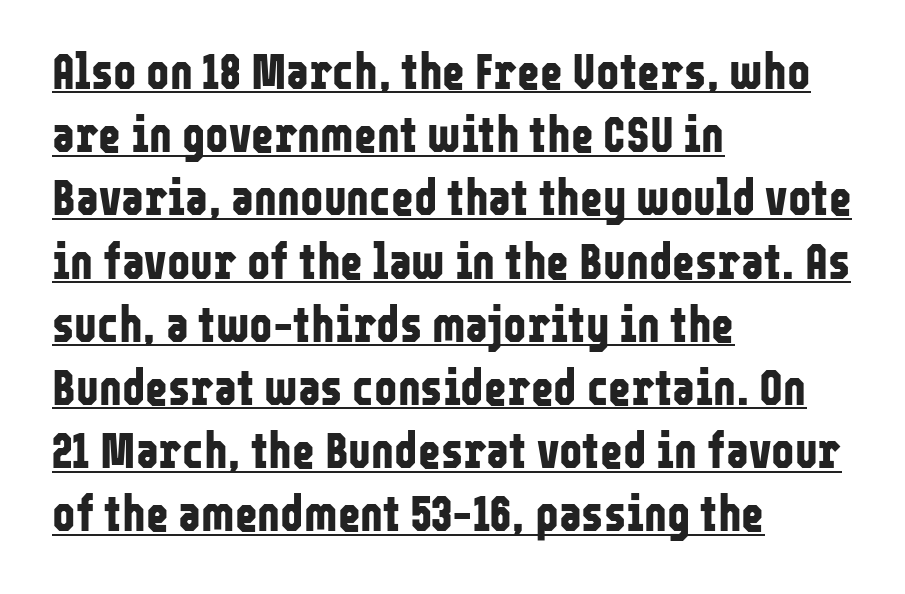
Notice how a bar underscores the lettering throughout. Words appear dense and cohesive because spacing is normal. Is this a sans? Yes — the strokes have no serifs. Upright lettering throughout. Each new line begins a customary step beneath the previous one.
